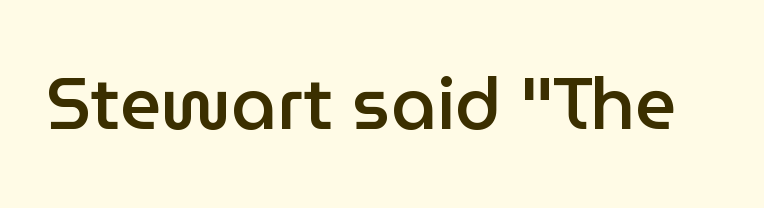
Q: Is the text bold? A: Semi-bold.
Q: Is the text italic (slanted)? A: No, it is upright.
Q: Is the typeface a serif or a sans-serif typeface? A: Sans-serif.
Q: Is the text underlined? A: No.
Q: Is the spacing between letters normal or unusually wide? A: Normal.
Q: Width (condensed, normal, or wide)? A: Normal.
Q: Stroke contrast? A: Low.
Q: x-height? A: Medium.
Q: Monospaced? A: No.
